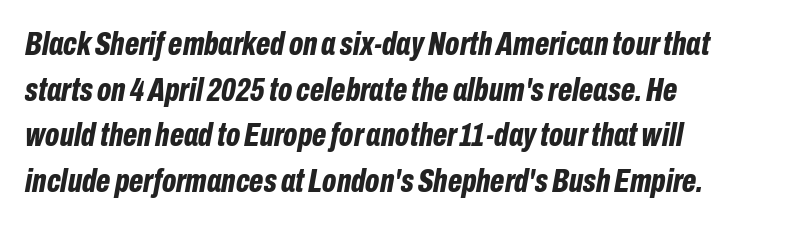
Q: Is the text bold? A: Yes.
Q: Is the text italic (slanted)? A: Yes, it leans right by about 10 degrees.
Q: Is the text underlined? A: No.
Q: How is the paragraph aligned? A: Left-aligned.
Q: Is the spacing between letters normal or unusually wide? A: Normal.
Q: Is the spacing between lines tight, normal or loose? A: Normal.
Q: Width (condensed, normal, or wide)? A: Condensed.
Q: Stroke contrast? A: Low.
Q: x-height? A: Medium.
Q: Monospaced? A: No.
